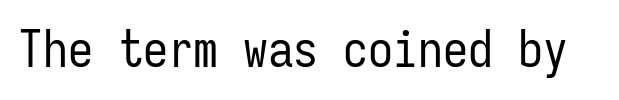
Note: no serifs on the glyphs. Ascenders rise straight up at ninety degrees. What stands out about the letter spacing? Nothing — it is the standard amount. Stroke mass is kept to a normal reading level or below.
